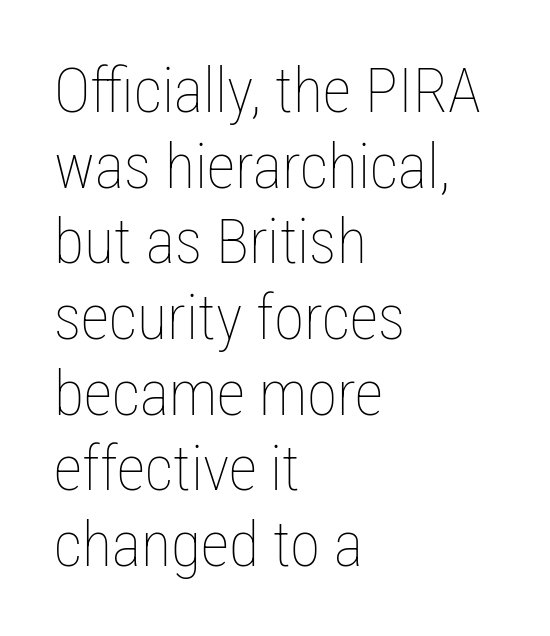
Does the lettering tilt? It doesn't — this is upright. Proportional: the letters do not fall into vertical columns. Letter spacing: default. The typeface has the unassuming heft of standard copy or less.
